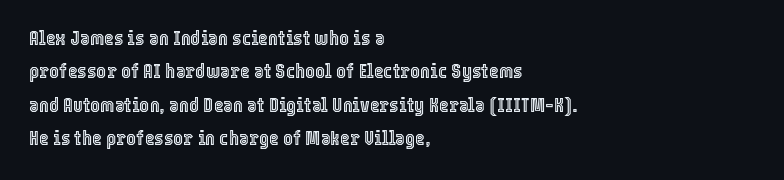
Nobody drew a line under any word here. A student would call this left alignment; a typographer would say flush left, rag right. Rendered with straight, roman letterforms. In terms of leading, this rendering sits right in the middle. Characters follow at the spacing the type designer built in.
